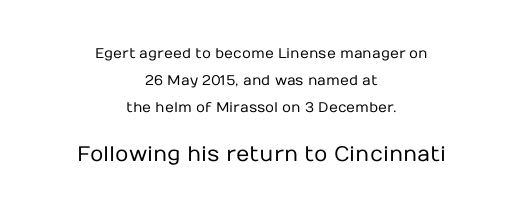
Regarding leading, the lines here are spaced well apart. The area under the type is left untouched. Notice how the passage keeps no hard edge, just a central spine. The strokes are not fattened; the text isn't bold. Each word holds together tightly as a unit, with standard inter-letter gaps.
